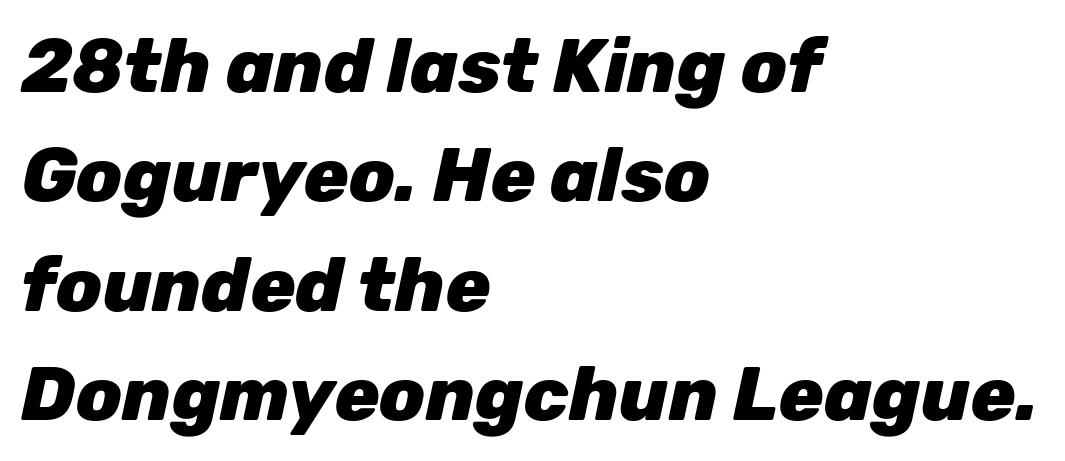
{"italic": "yes", "lean": "right", "slant_degrees": 12, "bold": "yes", "weight": "heavy", "width": "normal", "stroke_contrast": "low", "x_height": "medium", "monospaced": "no", "underline": "no", "align": "left", "line_spacing": "normal", "line_spacing_ratio": 1.46, "letter_spacing": "normal", "letter_spacing_em": 0.0, "glyph_px": 75}
